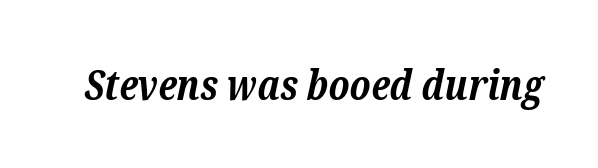
Typographically, this falls in the serif category. The letters sit at their default tracking, neither squeezed nor spread. Beneath every word, the page is bare. The lettering tilts uniformly, giving the passage an italic look.
